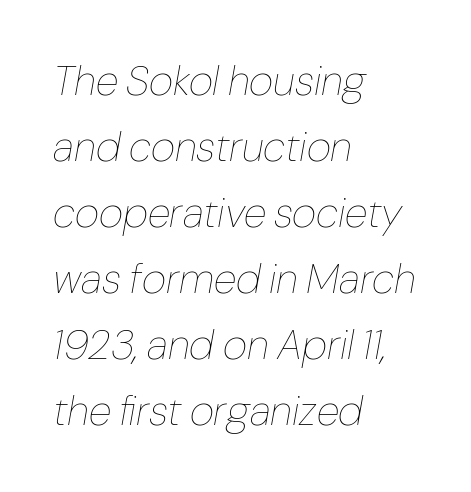
{"italic": "yes", "lean": "right", "slant_degrees": 10, "bold": "no", "weight": "thin", "width": "normal", "stroke_contrast": "low", "x_height": "medium", "monospaced": "no", "underline": "no", "align": "left", "line_spacing": "normal", "line_spacing_ratio": 1.57, "letter_spacing": "normal", "letter_spacing_em": 0.0, "glyph_px": 42}
